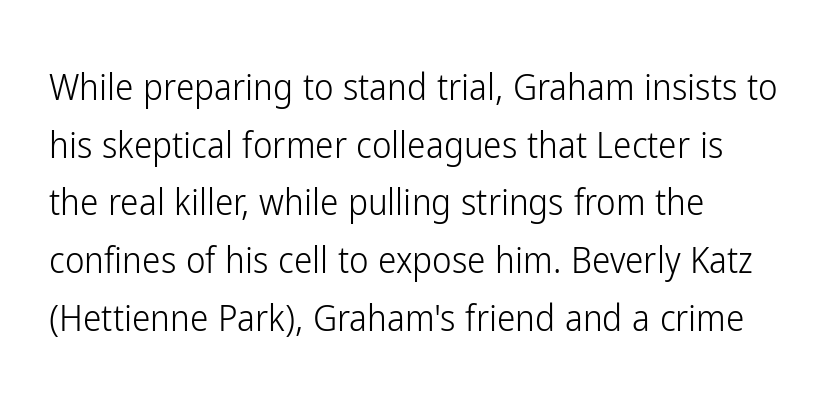
Q: Is the text bold? A: No.
Q: Is the text italic (slanted)? A: No, it is upright.
Q: Is the typeface a serif or a sans-serif typeface? A: Sans-serif.
Q: Is the text underlined? A: No.
Q: How is the paragraph aligned? A: Left-aligned.
Q: Is the spacing between letters normal or unusually wide? A: Normal.
Q: Is the spacing between lines tight, normal or loose? A: Normal.
Q: Width (condensed, normal, or wide)? A: Condensed.
Q: Stroke contrast? A: Low.
Q: x-height? A: Medium.
Q: Monospaced? A: No.
